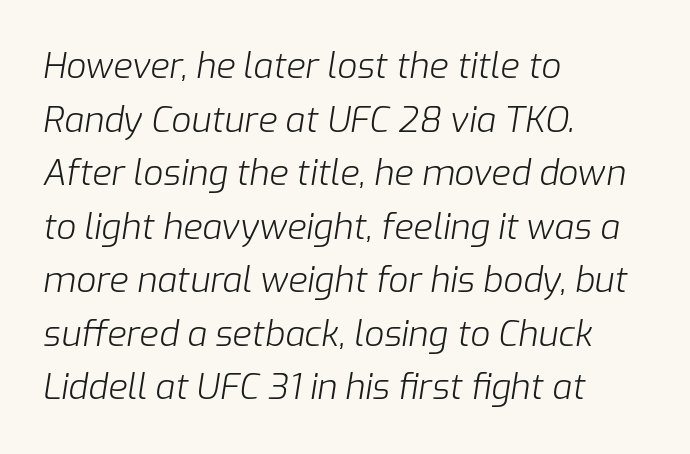
{"italic": "yes", "lean": "right", "slant_degrees": 9, "bold": "no", "weight": "light", "width": "normal", "stroke_contrast": "low", "x_height": "medium", "monospaced": "no", "underline": "no", "align": "left", "line_spacing": "normal", "line_spacing_ratio": 1.53, "letter_spacing": "normal", "letter_spacing_em": 0.0, "glyph_px": 35}
